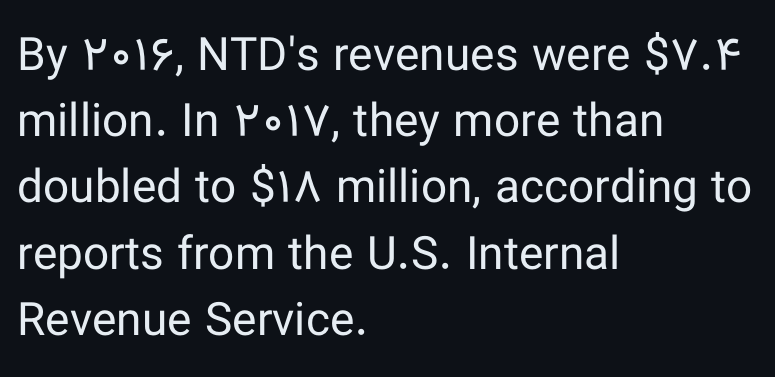
Q: Is the text bold? A: No.
Q: Is the text italic (slanted)? A: No, it is upright.
Q: Is the typeface a serif or a sans-serif typeface? A: Sans-serif.
Q: Is the text underlined? A: No.
Q: How is the paragraph aligned? A: Left-aligned.
Q: Is the spacing between letters normal or unusually wide? A: Normal.
Q: Is the spacing between lines tight, normal or loose? A: Normal.
Q: Width (condensed, normal, or wide)? A: Normal.
Q: Stroke contrast? A: Low.
Q: x-height? A: Medium.
Q: Monospaced? A: No.
